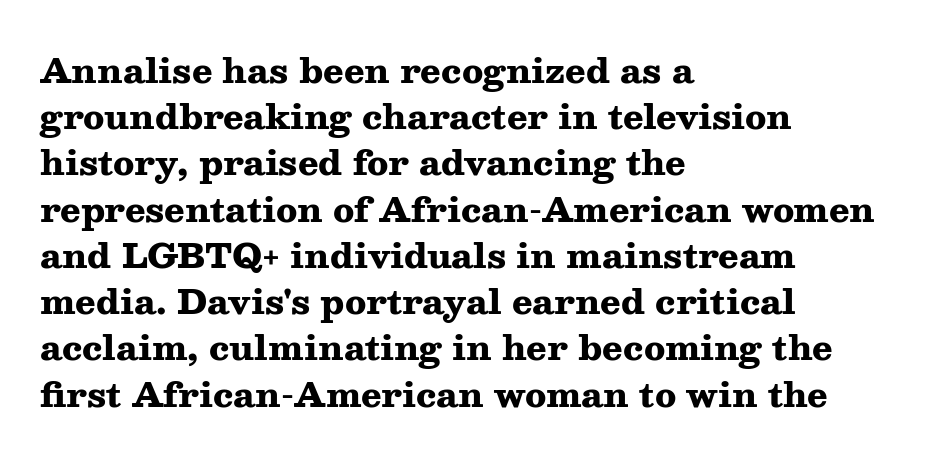
Q: Is the text bold? A: Yes.
Q: Is the text italic (slanted)? A: No, it is upright.
Q: Is the typeface a serif or a sans-serif typeface? A: Serif.
Q: Is the text underlined? A: No.
Q: How is the paragraph aligned? A: Left-aligned.
Q: Is the spacing between letters normal or unusually wide? A: Normal.
Q: Is the spacing between lines tight, normal or loose? A: Normal.
Q: Width (condensed, normal, or wide)? A: Wide.
Q: Stroke contrast? A: Medium.
Q: x-height? A: Medium.
Q: Monospaced? A: No.
